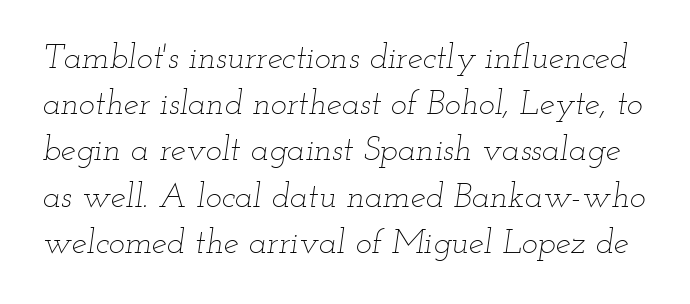
Q: Is the text bold? A: No.
Q: Is the text italic (slanted)? A: Yes, it leans right by about 12 degrees.
Q: Is the text underlined? A: No.
Q: Is the spacing between letters normal or unusually wide? A: Normal.
Q: Is the spacing between lines tight, normal or loose? A: Normal.
Q: Width (condensed, normal, or wide)? A: Wide.
Q: Stroke contrast? A: Low.
Q: x-height? A: Small.
Q: Monospaced? A: No.
